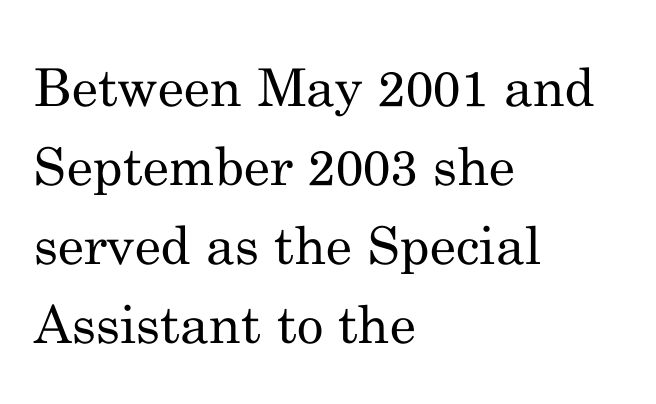
{"serif": "yes", "italic": "no", "bold": "no", "weight": "regular", "width": "normal", "stroke_contrast": "medium", "x_height": "small", "monospaced": "no", "underline": "no", "align": "left", "line_spacing": "normal", "line_spacing_ratio": 1.52, "letter_spacing": "normal", "letter_spacing_em": 0.0, "glyph_px": 52}
